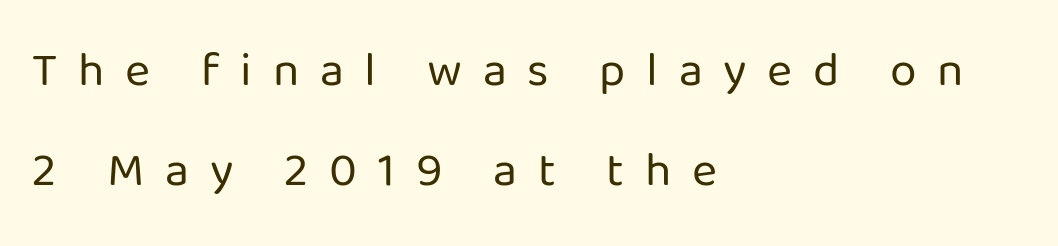
{"serif": "no", "italic": "no", "bold": "no", "weight": "regular", "width": "normal", "stroke_contrast": "low", "x_height": "medium", "monospaced": "no", "underline": "no", "align": "left", "line_spacing": "loose", "line_spacing_ratio": 2.08, "letter_spacing": "wide", "letter_spacing_em": 0.43, "glyph_px": 48}
